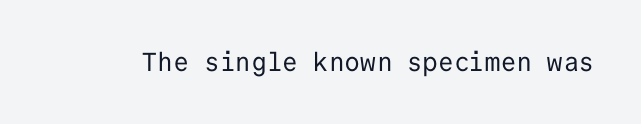
A roman cut, with each character standing at attention. Decoration check: the copy has no underline. The gaps between neighbouring characters are ordinary and unremarkable. Bold? No — there's no thickening of the strokes.
